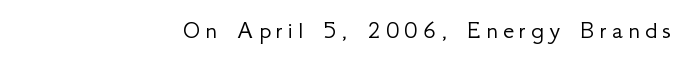
The image shows 26 px text type, upright; set not underlined.
